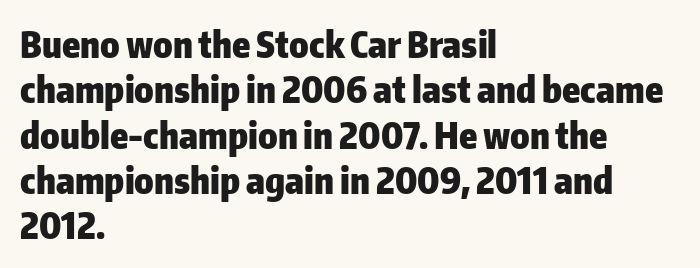
{"serif": "no", "italic": "no", "bold": "yes", "weight": "heavy", "width": "normal", "stroke_contrast": "low", "x_height": "medium", "monospaced": "no", "underline": "no", "align": "left", "line_spacing": "normal", "line_spacing_ratio": 1.26, "letter_spacing": "normal", "letter_spacing_em": 0.0, "glyph_px": 36}
